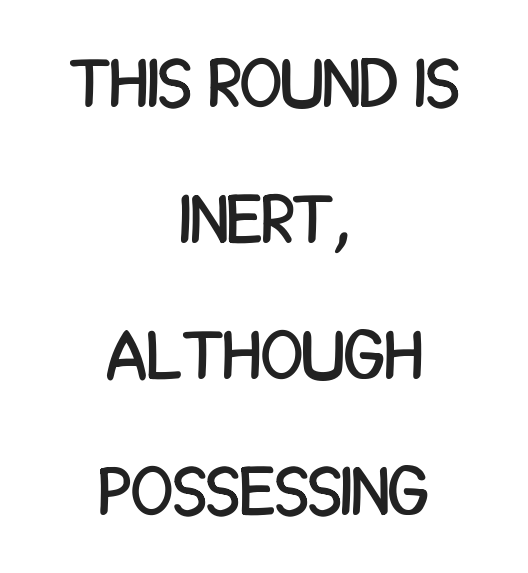
The image shows 69 px condensed sans-serif type, upright; set centered, loose line spacing (1.97x), normal letter spacing, not underlined; low stroke contrast and a large x-height.
